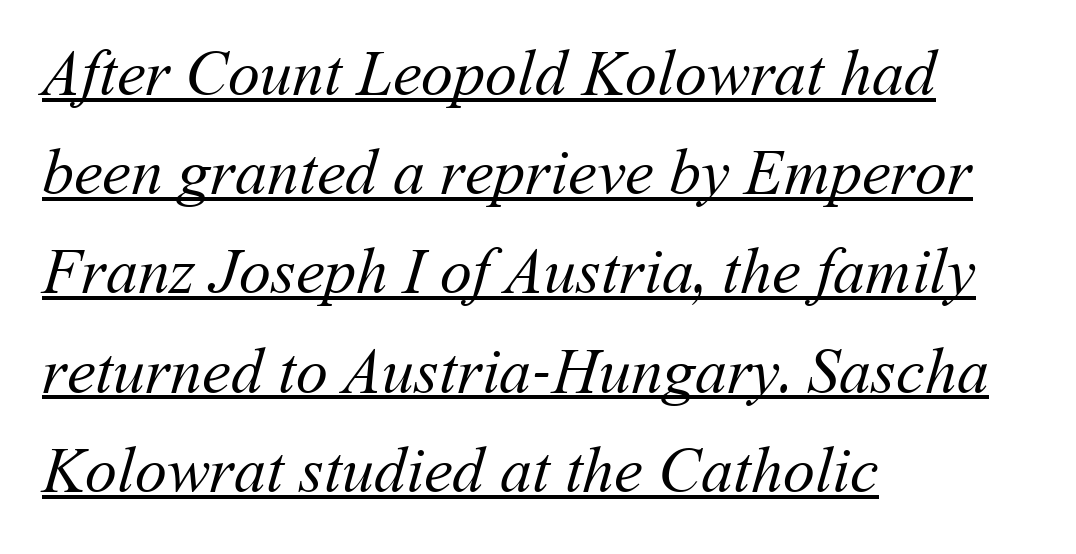
In terms of leading, this rendering sits right in the middle. The line texture is even and compact thanks to regular tracking. All the whitespace from short lines collects on the right. You could not count columns in this text — the font is proportionally spaced. Summary of weight: not heavy and not bold. The passage shown is underscored from start to finish.
